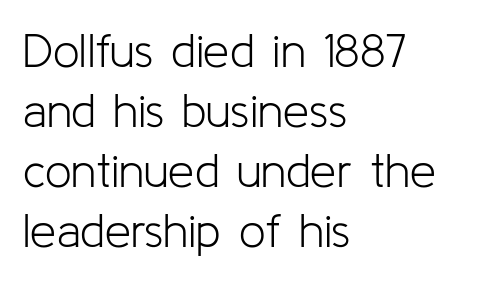
Q: Is the text bold? A: No.
Q: Is the text italic (slanted)? A: No, it is upright.
Q: Is the typeface a serif or a sans-serif typeface? A: Sans-serif.
Q: Is the text underlined? A: No.
Q: How is the paragraph aligned? A: Left-aligned.
Q: Is the spacing between letters normal or unusually wide? A: Normal.
Q: Is the spacing between lines tight, normal or loose? A: Normal.
Q: Width (condensed, normal, or wide)? A: Normal.
Q: Stroke contrast? A: Low.
Q: x-height? A: Medium.
Q: Monospaced? A: No.
